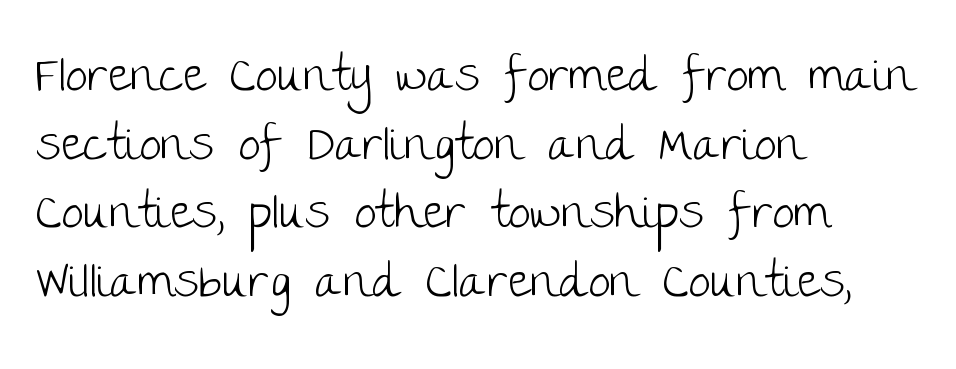
Q: Is the text bold? A: No.
Q: Is the text italic (slanted)? A: No, it is upright.
Q: Is the typeface a serif or a sans-serif typeface? A: Sans-serif.
Q: Is the text underlined? A: No.
Q: How is the paragraph aligned? A: Left-aligned.
Q: Is the spacing between letters normal or unusually wide? A: Normal.
Q: Is the spacing between lines tight, normal or loose? A: Normal.
Q: Width (condensed, normal, or wide)? A: Normal.
Q: Stroke contrast? A: Low.
Q: x-height? A: Large.
Q: Monospaced? A: No.
